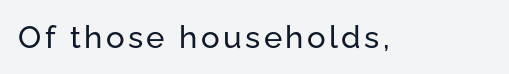
Q: Is the text italic (slanted)? A: No, it is upright.
Q: Is the typeface a serif or a sans-serif typeface? A: Sans-serif.
Q: Is the text underlined? A: No.
Q: Width (condensed, normal, or wide)? A: Normal.
Q: Stroke contrast? A: Low.
Q: x-height? A: Medium.
Q: Monospaced? A: No.
